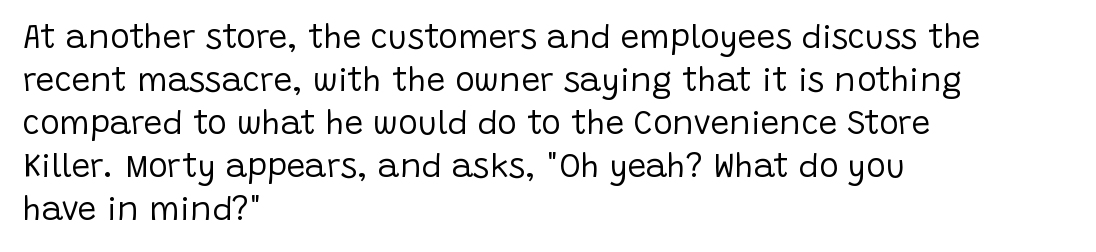
The image shows 33 px regular-weight sans-serif type, upright; set left-aligned, normal line spacing (1.3x), normal letter spacing, not underlined; low stroke contrast and a large x-height.
